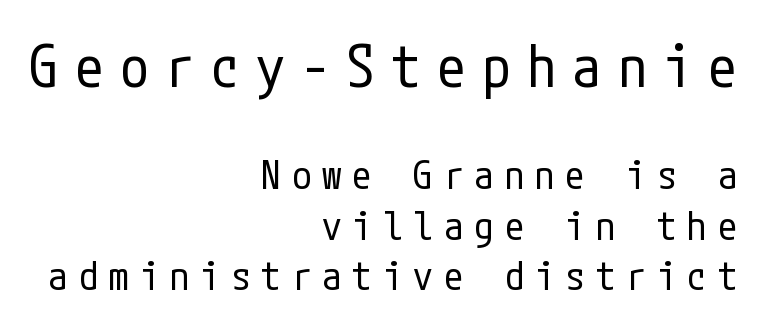
{"serif": "no", "italic": "no", "bold": "no", "weight": "regular", "width": "condensed", "stroke_contrast": "low", "x_height": "medium", "underline": "no", "align": "right", "line_spacing": "normal", "line_spacing_ratio": 1.29, "letter_spacing": "wide", "letter_spacing_em": 0.28, "larger_block": "first", "size_ratio": 1.49, "glyph_px": 58}
